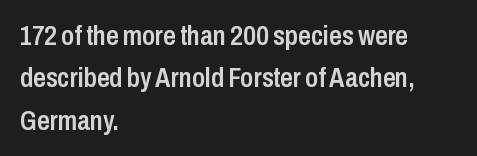
Its strokes are somewhat broadened, the hallmark of semibold type. To sum up the face: it is a sans, with no serifs. Nobody drew a line under any word here. No italicization has been applied; the sample stays upright.
